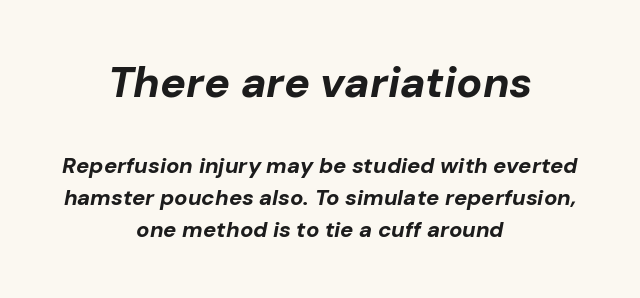
The image shows 43 px bold type, italic (leaning right); set centered, normal line spacing (1.45x), normal letter spacing, not underlined; the first (top) block is 1.95x larger; low stroke contrast and a medium x-height.
